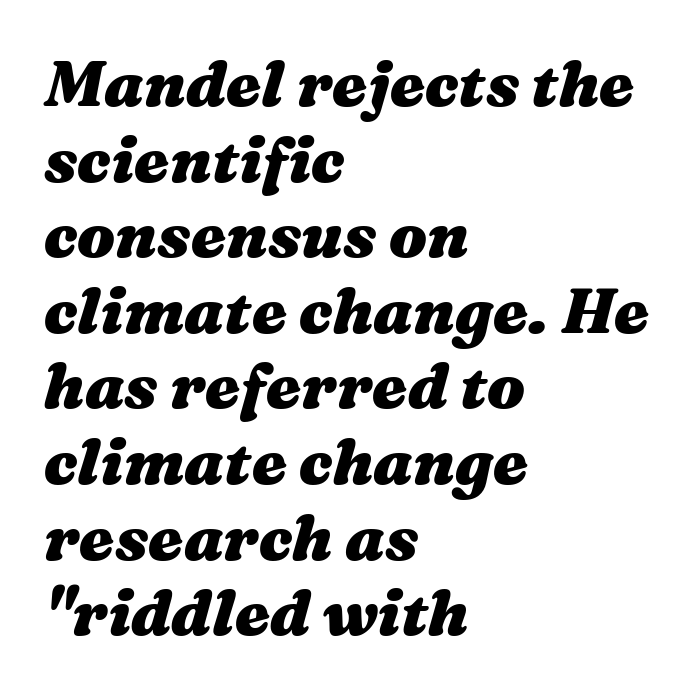
Q: Is the text bold? A: Yes.
Q: Is the text italic (slanted)? A: Yes, it leans right by about 16 degrees.
Q: Is the text underlined? A: No.
Q: How is the paragraph aligned? A: Left-aligned.
Q: Is the spacing between letters normal or unusually wide? A: Normal.
Q: Width (condensed, normal, or wide)? A: Wide.
Q: Stroke contrast? A: Medium.
Q: x-height? A: Medium.
Q: Monospaced? A: No.
